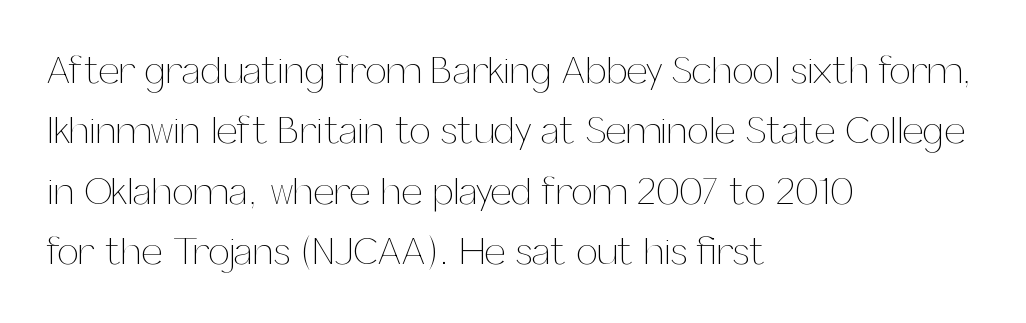
{"italic": "no", "bold": "no", "weight": "thin", "width": "normal", "stroke_contrast": "medium", "x_height": "medium", "monospaced": "no", "underline": "no", "align": "left", "line_spacing": "normal", "line_spacing_ratio": 1.59, "letter_spacing": "normal", "letter_spacing_em": 0.0, "glyph_px": 38}
